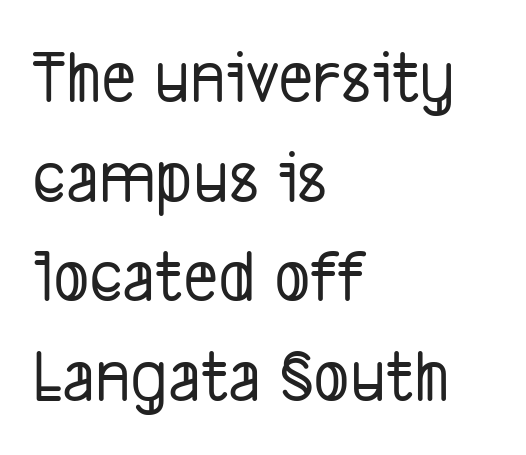
The image shows 75 px condensed sans-serif type; set left-aligned, normal line spacing (1.33x), normal letter spacing, not underlined; low stroke contrast and a medium x-height.
